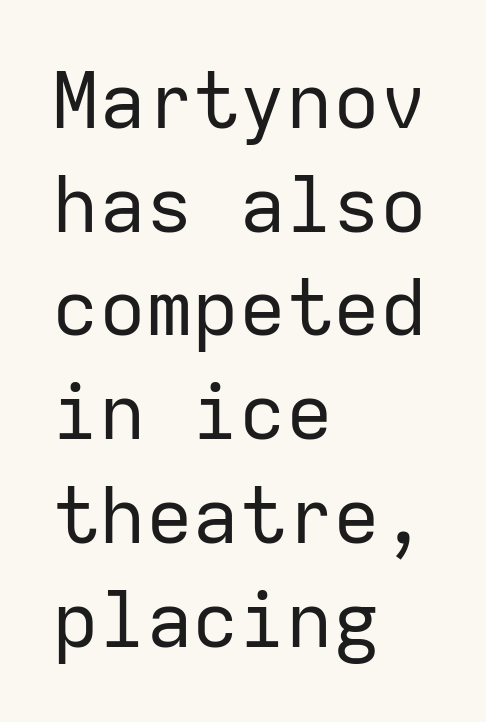
Q: Is the text bold? A: No.
Q: Is the text italic (slanted)? A: No, it is upright.
Q: Is the typeface a serif or a sans-serif typeface? A: Sans-serif.
Q: Is the text underlined? A: No.
Q: How is the paragraph aligned? A: Left-aligned.
Q: Is the spacing between letters normal or unusually wide? A: Normal.
Q: Is the spacing between lines tight, normal or loose? A: Normal.
Q: Width (condensed, normal, or wide)? A: Normal.
Q: Stroke contrast? A: Low.
Q: x-height? A: Medium.
Q: Monospaced? A: Yes.
